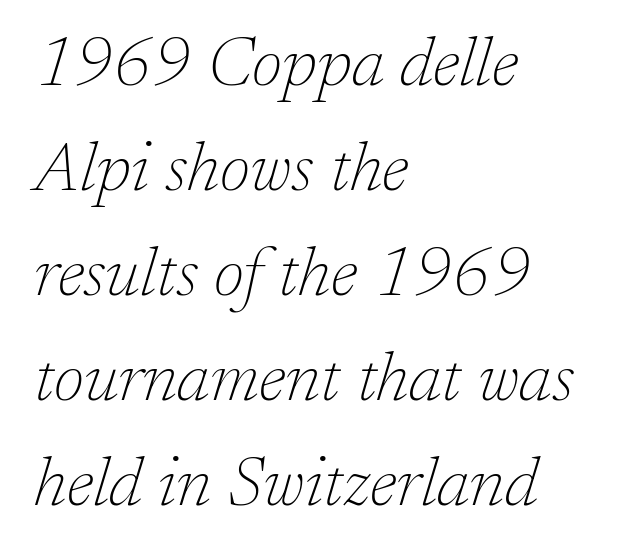
{"serif": "yes", "italic": "yes", "lean": "right", "slant_degrees": 17, "bold": "no", "weight": "thin", "width": "normal", "stroke_contrast": "low", "x_height": "medium", "monospaced": "no", "underline": "no", "align": "left", "line_spacing": "normal", "line_spacing_ratio": 1.52, "letter_spacing": "normal", "letter_spacing_em": 0.0, "glyph_px": 69}
